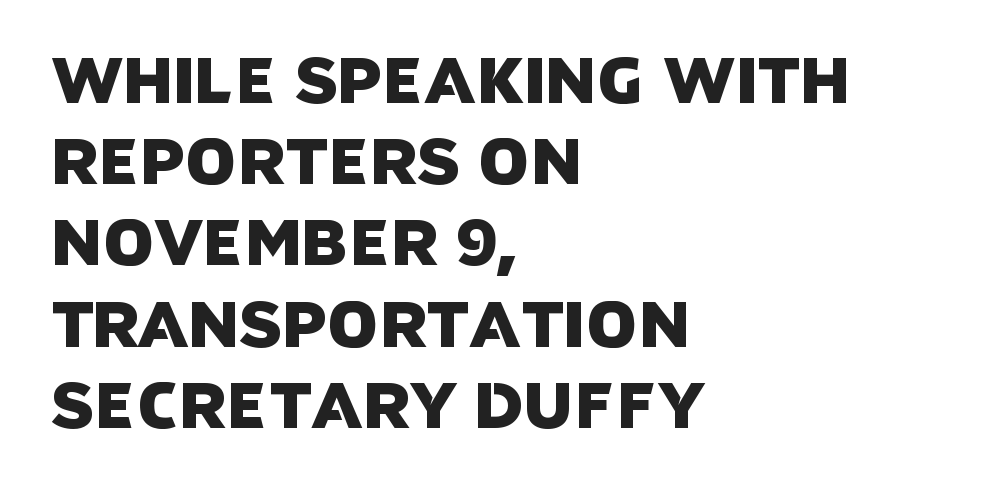
Q: Is the typeface a serif or a sans-serif typeface? A: Sans-serif.
Q: Is the text underlined? A: No.
Q: How is the paragraph aligned? A: Left-aligned.
Q: Is the spacing between letters normal or unusually wide? A: Normal.
Q: Is the spacing between lines tight, normal or loose? A: Normal.
Q: Width (condensed, normal, or wide)? A: Normal.
Q: Stroke contrast? A: Low.
Q: x-height? A: Large.
Q: Monospaced? A: No.
